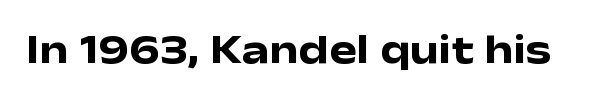
Pretty heavy lettering here — definitely bold. Short note: letters normally spaced. Posture: upright roman. The face used here is proportionally spaced, like ordinary book or web type.
